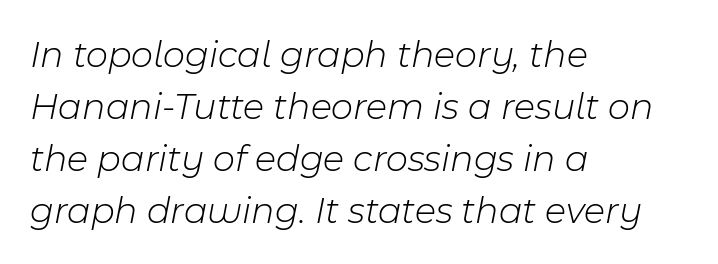
The image shows 38 px light type, italic (leaning right); set left-aligned, normal line spacing (1.37x), normal letter spacing, not underlined; low stroke contrast and a medium x-height.
